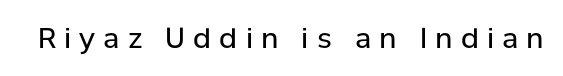
The image shows 28 px regular-weight sans-serif type, upright; set unusually wide letter spacing (+0.29 em), not underlined; low stroke contrast and a medium x-height.
